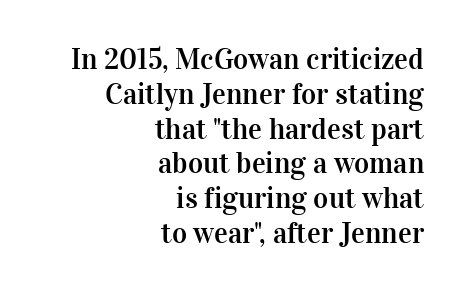
The image shows 29 px serif type, upright; set right-aligned, line spacing 1.2x, normal letter spacing, not underlined; high stroke contrast and a medium x-height.
